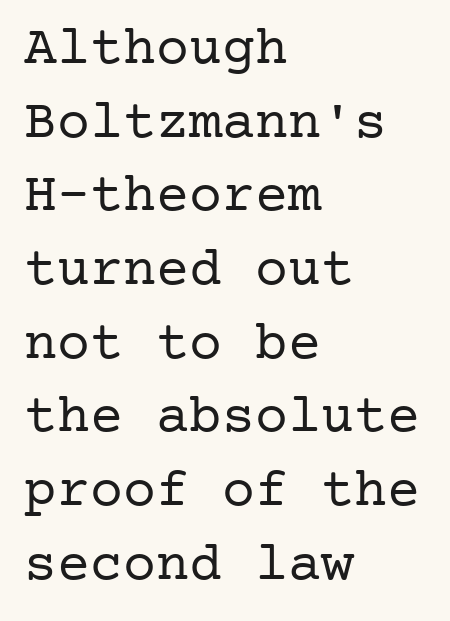
Compared with typical body copy, the letter spacing here is the same. The rows are spaced the way most documents space them. The letters stand upright; this is a roman face. These lines are set flush left with a ragged right edge.
